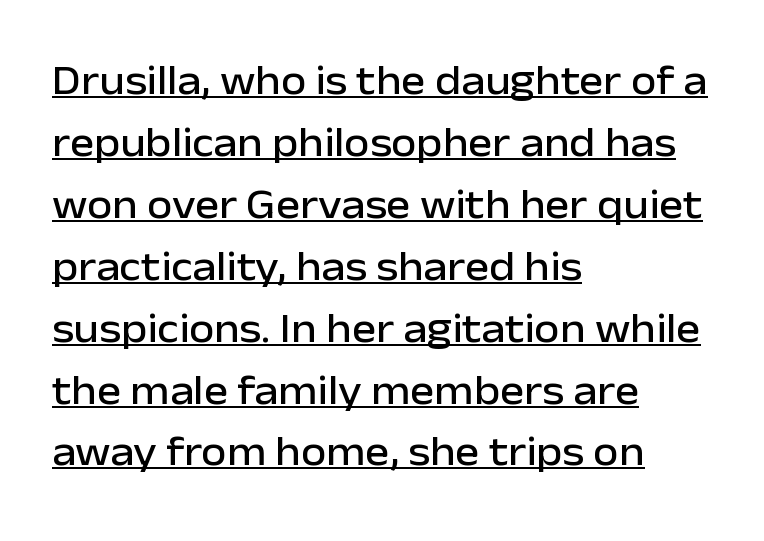
{"serif": "no", "italic": "no", "width": "normal", "stroke_contrast": "low", "x_height": "medium", "monospaced": "no", "underline": "yes", "align": "left", "line_spacing": "normal", "line_spacing_ratio": 1.51, "letter_spacing": "normal", "letter_spacing_em": 0.0, "glyph_px": 41}
